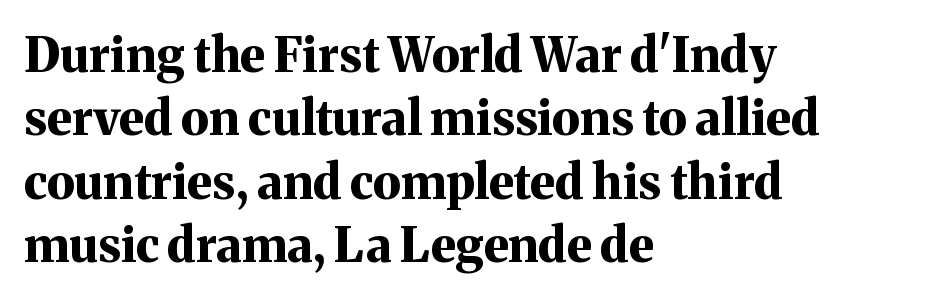
The image shows 48 px bold serif type, upright; set left-aligned, normal line spacing (1.32x), normal letter spacing, not underlined; medium stroke contrast and a medium x-height.
